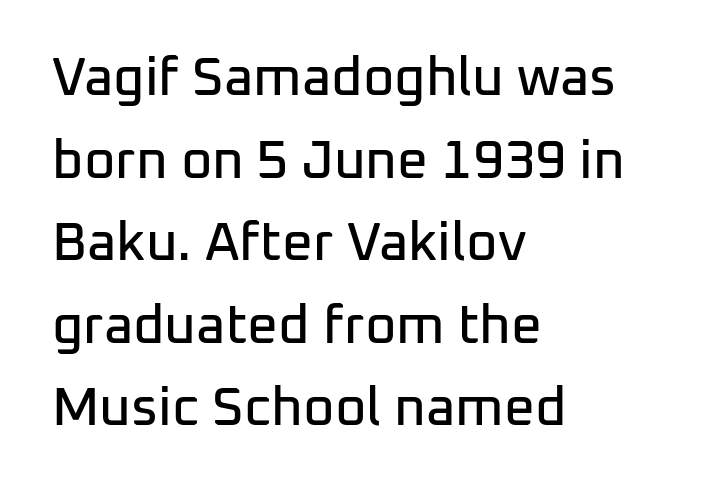
The image shows 54 px sans-serif type, upright; set left-aligned, normal line spacing (1.53x), normal letter spacing, not underlined; low stroke contrast and a medium x-height.
